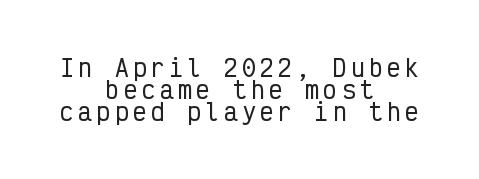
The image shows 23 px text type, upright; set centered, tight line spacing (0.96x), not underlined.
